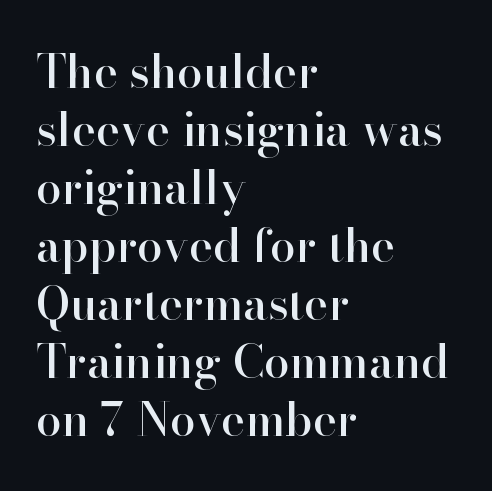
Q: Is the text italic (slanted)? A: No, it is upright.
Q: Is the typeface a serif or a sans-serif typeface? A: Serif.
Q: Is the text underlined? A: No.
Q: How is the paragraph aligned? A: Left-aligned.
Q: Is the spacing between letters normal or unusually wide? A: Normal.
Q: Is the spacing between lines tight, normal or loose? A: Normal.
Q: Width (condensed, normal, or wide)? A: Normal.
Q: Stroke contrast? A: High.
Q: x-height? A: Small.
Q: Monospaced? A: No.
